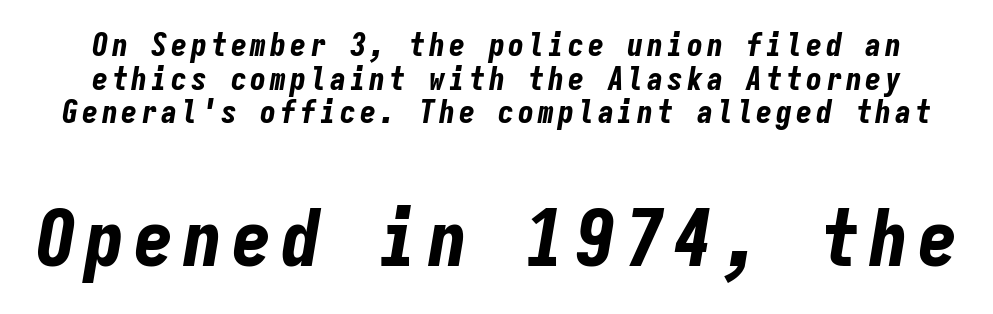
{"italic": "yes", "lean": "right", "slant_degrees": 9, "bold": "yes", "weight": "bold", "width": "condensed", "stroke_contrast": "low", "x_height": "medium", "monospaced": "yes", "underline": "no", "line_spacing": "tight", "line_spacing_ratio": 1.05, "larger_block": "second", "size_ratio": 2.47, "glyph_px": 79}
